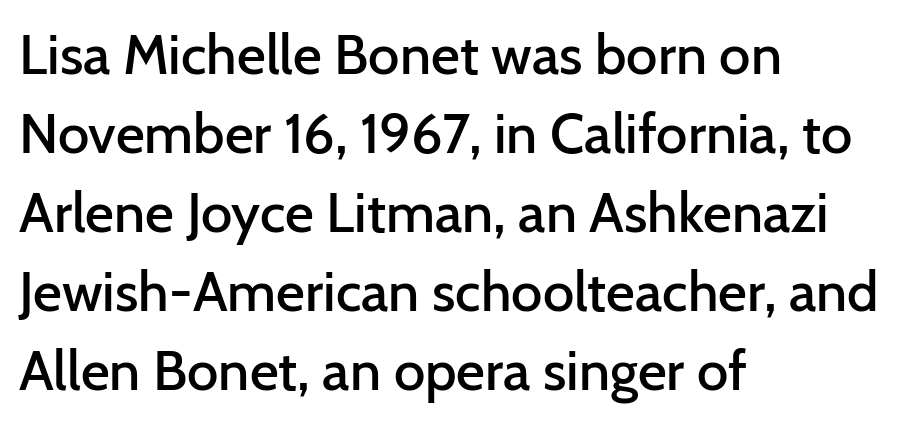
Caption: multi-line text, flush left, ragged right. When letters stand straight like this, we call the style roman or upright. Compared with typical body copy, the letter spacing here is the same. The rendering uses a moderate line-height, typical for paragraphs. Proportional: the letters do not fall into vertical columns.
